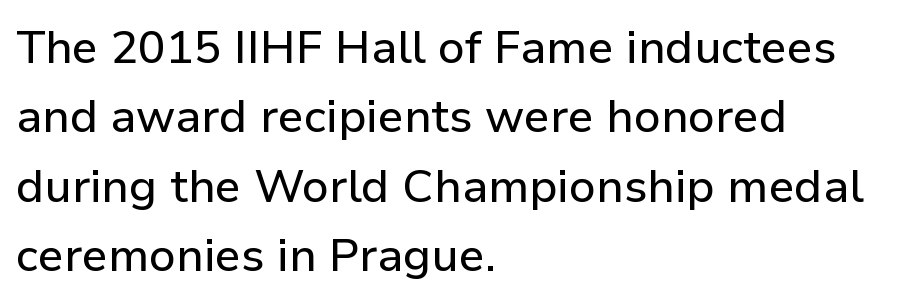
The image shows 46 px sans-serif type, upright; set left-aligned, normal line spacing (1.51x), normal letter spacing, not underlined; low stroke contrast and a medium x-height.
